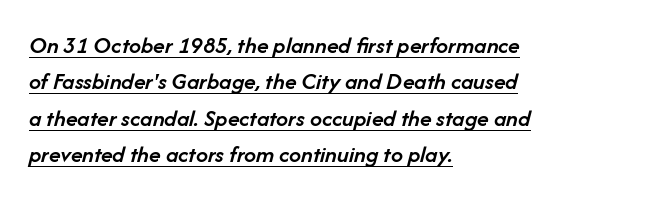
The rendering keeps characters at their native spacing. Layout note: lines flush left. If you measured baseline to baseline, you'd find a middling distance. The face used here appears with an underline applied.
